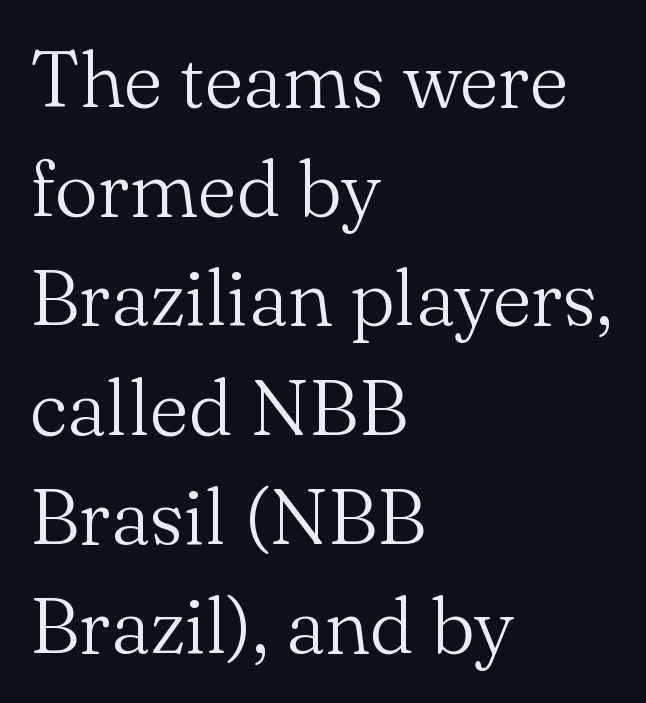
Q: Is the text bold? A: No.
Q: Is the text italic (slanted)? A: No, it is upright.
Q: Is the typeface a serif or a sans-serif typeface? A: Serif.
Q: Is the text underlined? A: No.
Q: How is the paragraph aligned? A: Left-aligned.
Q: Is the spacing between letters normal or unusually wide? A: Normal.
Q: Is the spacing between lines tight, normal or loose? A: Normal.
Q: Width (condensed, normal, or wide)? A: Normal.
Q: Stroke contrast? A: Medium.
Q: x-height? A: Small.
Q: Monospaced? A: No.
